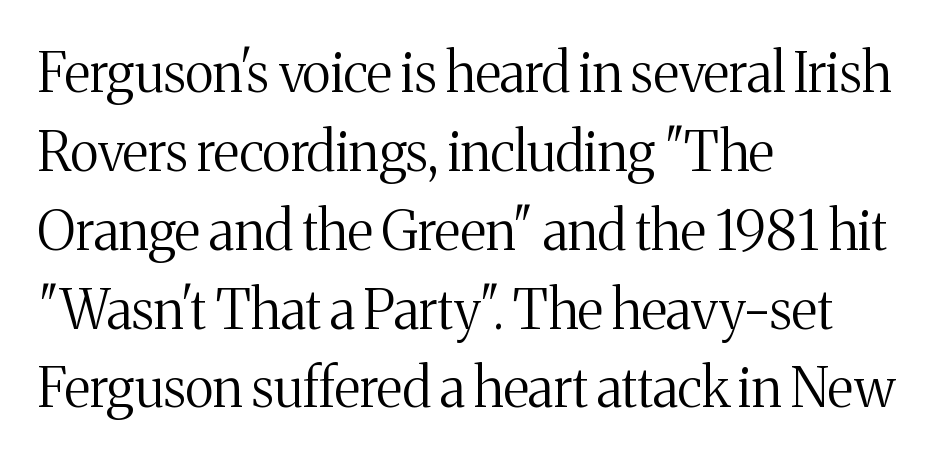
{"serif": "yes", "italic": "no", "bold": "no", "weight": "regular", "width": "normal", "stroke_contrast": "medium", "x_height": "medium", "monospaced": "no", "underline": "no", "align": "left", "line_spacing": "normal", "line_spacing_ratio": 1.46, "letter_spacing": "normal", "letter_spacing_em": 0.0, "glyph_px": 54}
